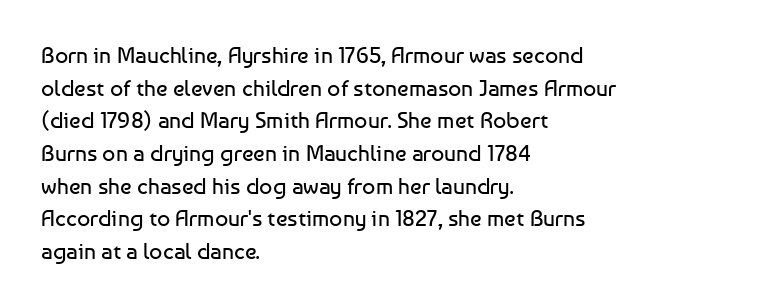
The image shows 23 px text type, upright; set left-aligned, normal line spacing (1.42x), normal letter spacing, not underlined.
